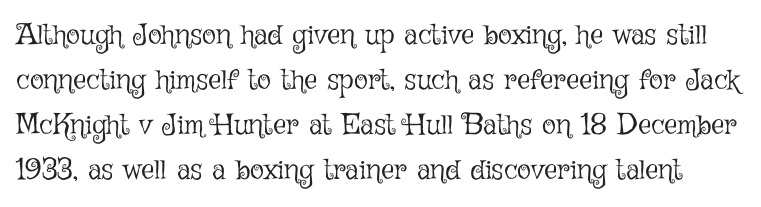
The image shows 29 px light type, upright; set normal line spacing (1.55x), normal letter spacing, not underlined; low stroke contrast and a medium x-height.
